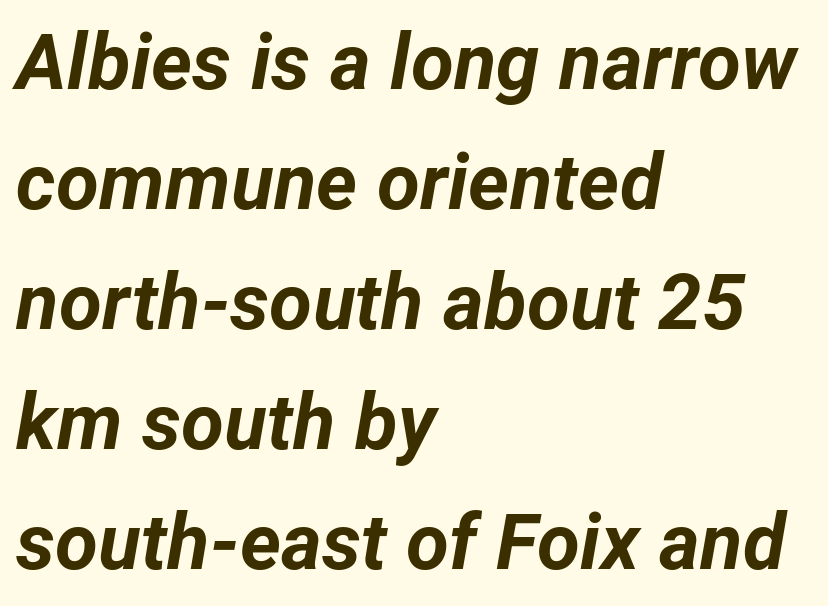
Is this a fixed-width face? No — the glyphs have proportional, varying widths. Nothing unusual about the tracking: characters are spaced as the font intends. In terms of leading, this rendering sits right in the middle. A full-strength bold gives these letters their thick strokes. The lines are quadded left.
